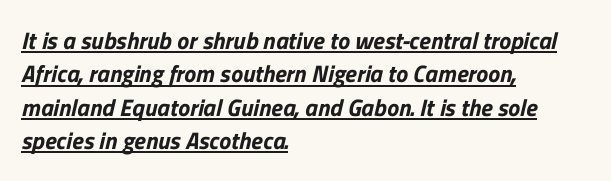
Q: Is the text underlined? A: Yes.
Q: How is the paragraph aligned? A: Left-aligned.
Q: Is the spacing between letters normal or unusually wide? A: Normal.
Q: Is the spacing between lines tight, normal or loose? A: Normal.
